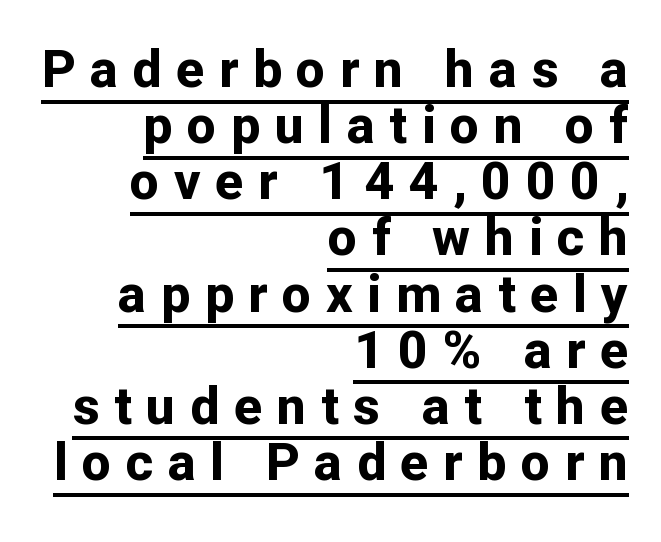
Looks like someone drew a line under every word here. How heavy is the stroke? Heavy — this is a bold. The face used here is proportionally spaced, like ordinary book or web type. Layout note: lines flush right. The lines are packed closely together with very little leading. The font family rendered here belongs to the sans-serif group.
